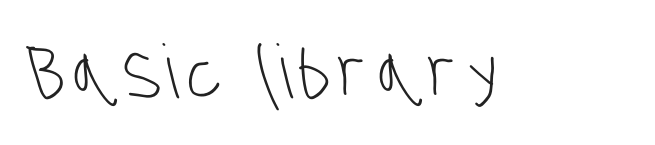
{"serif": "no", "bold": "no", "weight": "light", "width": "condensed", "stroke_contrast": "low", "x_height": "large", "monospaced": "no", "underline": "no", "glyph_px": 74}
